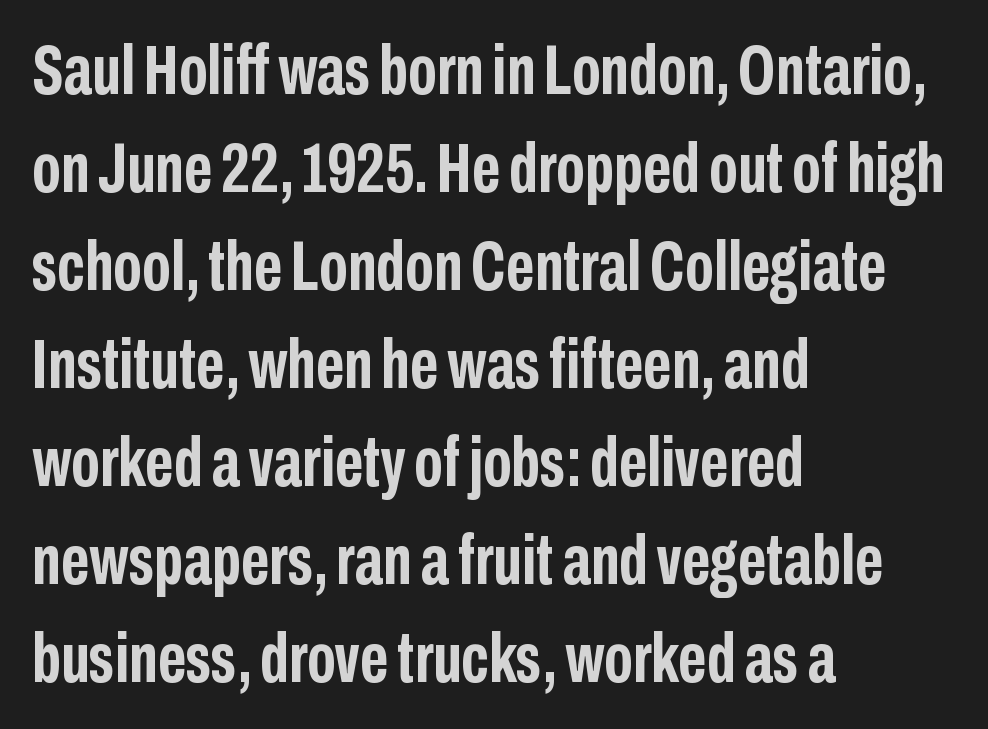
{"serif": "no", "italic": "no", "bold": "yes", "weight": "semibold", "width": "condensed", "stroke_contrast": "low", "x_height": "medium", "monospaced": "no", "underline": "no", "align": "left", "line_spacing": "normal", "line_spacing_ratio": 1.4, "letter_spacing": "normal", "letter_spacing_em": 0.0, "glyph_px": 70}
